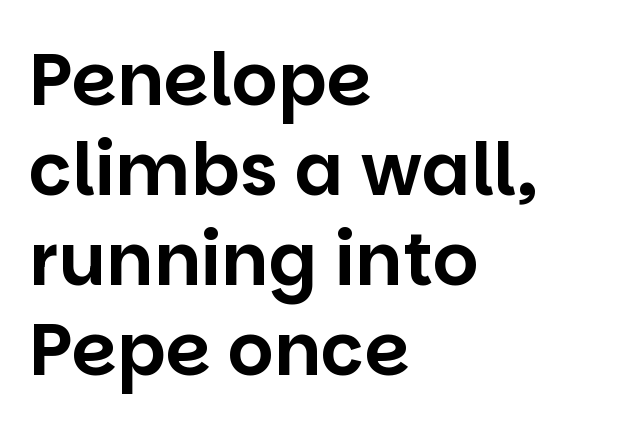
The image shows 72 px sans-serif type, upright; set left-aligned, normal line spacing (1.25x), normal letter spacing, not underlined; low stroke contrast and a large x-height.
